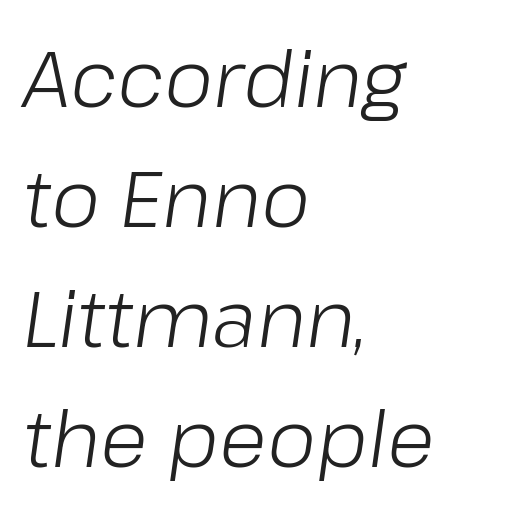
{"italic": "yes", "lean": "right", "slant_degrees": 8, "bold": "no", "weight": "light", "width": "normal", "stroke_contrast": "low", "x_height": "medium", "monospaced": "no", "underline": "no", "align": "left", "line_spacing": "normal", "line_spacing_ratio": 1.54, "letter_spacing": "normal", "letter_spacing_em": 0.0, "glyph_px": 78}
